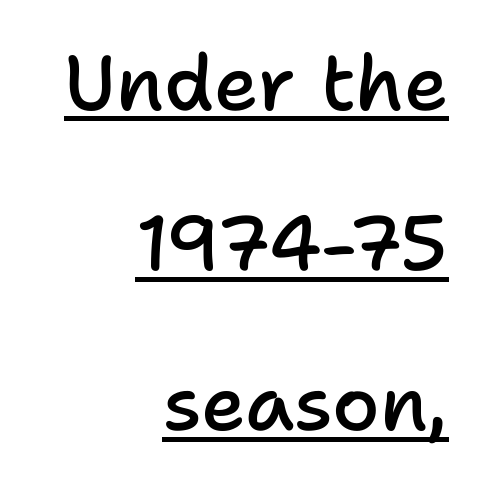
The image shows 77 px semibold sans-serif type, upright; set right-aligned, loose line spacing (2.08x), normal letter spacing, underlined; low stroke contrast and a medium x-height.
